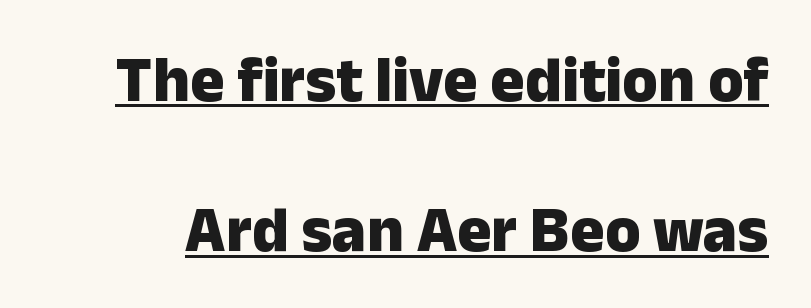
{"serif": "no", "italic": "no", "bold": "yes", "weight": "heavy", "width": "normal", "stroke_contrast": "low", "x_height": "medium", "monospaced": "no", "underline": "yes", "line_spacing": "loose", "line_spacing_ratio": 2.35, "letter_spacing": "normal", "letter_spacing_em": 0.0, "glyph_px": 64}
